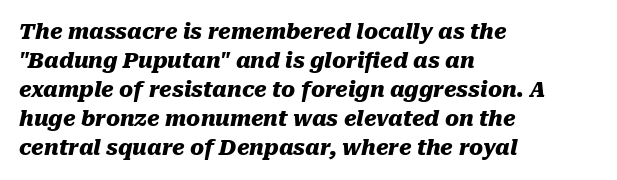
The image shows 21 px bold type, italic (leaning right); set left-aligned, normal line spacing (1.38x), normal letter spacing, not underlined.
